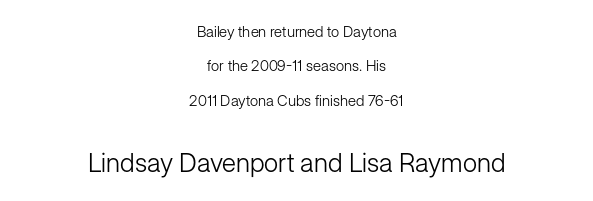
{"italic": "no", "bold": "no", "underline": "no", "align": "center", "line_spacing": "loose", "line_spacing_ratio": 2.29, "letter_spacing": "normal", "letter_spacing_em": 0.0, "larger_block": "second", "size_ratio": 1.73, "glyph_px": 26}
